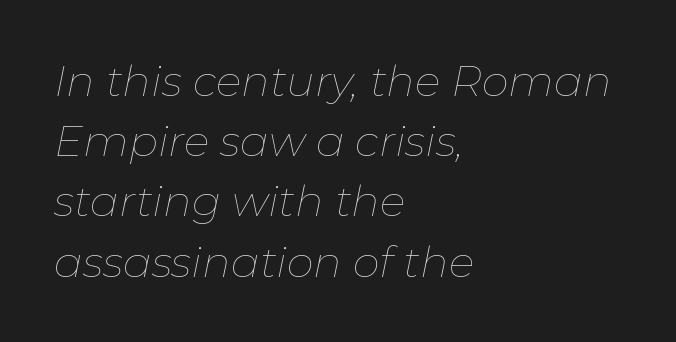
{"italic": "yes", "lean": "right", "slant_degrees": 11, "bold": "no", "weight": "thin", "width": "normal", "stroke_contrast": "low", "x_height": "medium", "monospaced": "no", "underline": "no", "align": "left", "line_spacing": "normal", "line_spacing_ratio": 1.4, "letter_spacing": "normal", "letter_spacing_em": 0.0, "glyph_px": 43}
